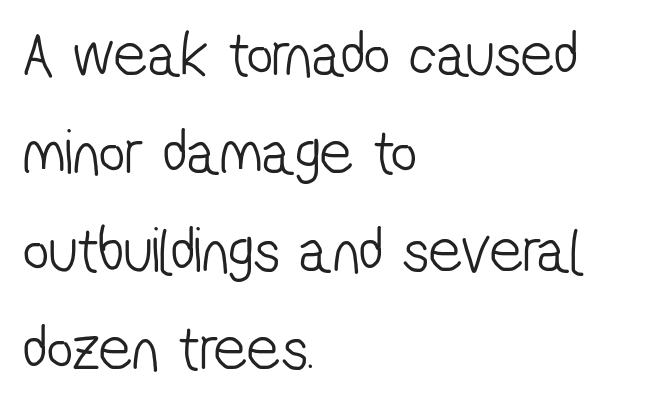
{"serif": "no", "bold": "no", "weight": "light", "width": "condensed", "stroke_contrast": "low", "x_height": "medium", "monospaced": "no", "underline": "no", "align": "left", "line_spacing": "normal", "line_spacing_ratio": 1.51, "letter_spacing": "normal", "letter_spacing_em": 0.0, "glyph_px": 65}
